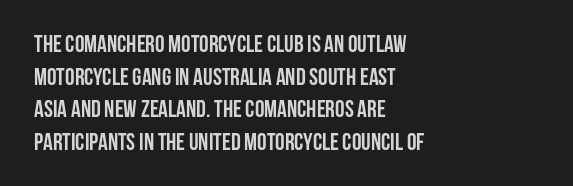
The rendering uses a moderate line-height, typical for paragraphs. The typography opts for an upright posture over an oblique one. Each word holds together tightly as a unit, with standard inter-letter gaps. Left-aligned paragraph, ragged on the right. The sample has been set heavy, in full bold. The string is rendered with underlining switched off.
